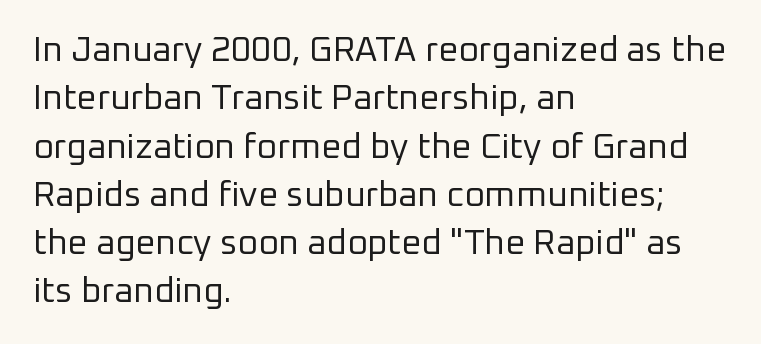
{"serif": "no", "italic": "no", "bold": "no", "weight": "regular", "width": "normal", "stroke_contrast": "low", "x_height": "medium", "monospaced": "no", "underline": "no", "align": "left", "line_spacing": "normal", "line_spacing_ratio": 1.38, "letter_spacing": "normal", "letter_spacing_em": 0.0, "glyph_px": 35}
